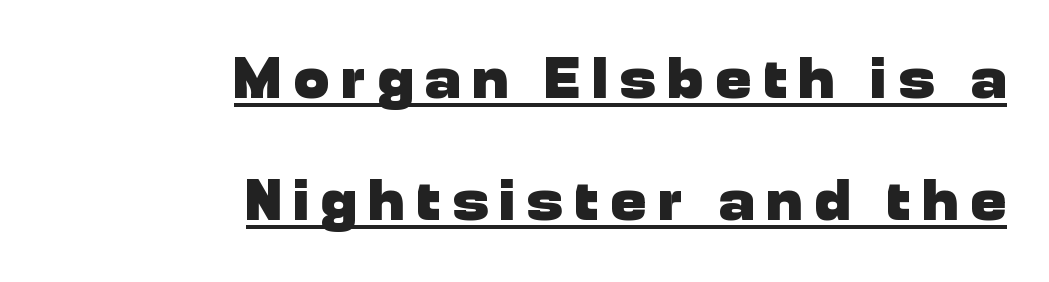
The image shows 59 px heavy sans-serif type, upright; set right-aligned, loose line spacing (2.07x), unusually wide letter spacing (+0.21 em), underlined; low stroke contrast and a medium x-height.
